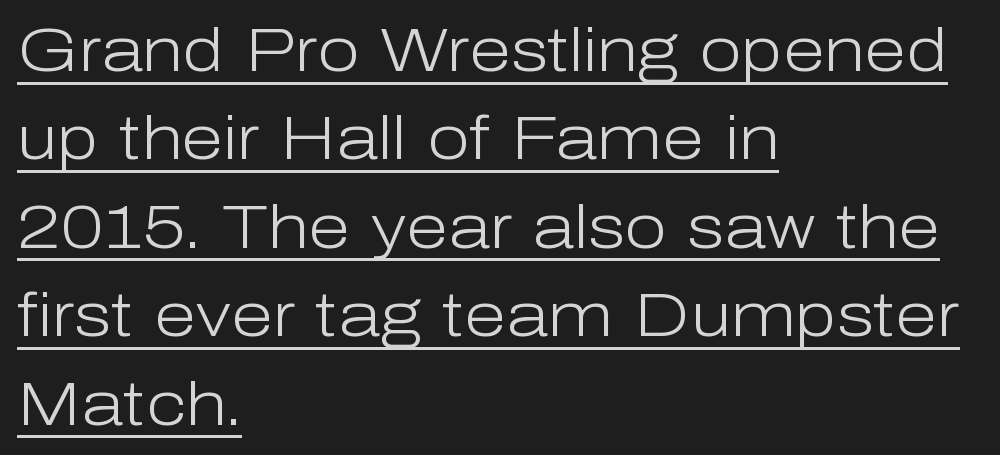
The image shows 61 px light sans-serif type, upright; set left-aligned, normal line spacing (1.45x), normal letter spacing, underlined; low stroke contrast and a medium x-height.
